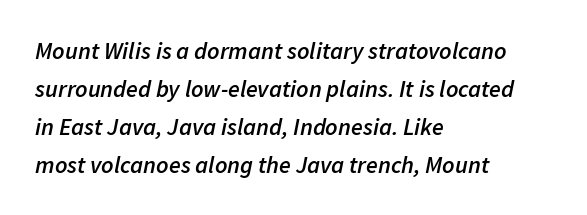
The designer left line spacing at the default. Notice how the passage keeps a crisp vertical edge on the left only. Every character sits at an angle, as italics do. Letters rest on an invisible, unmarked baseline.
